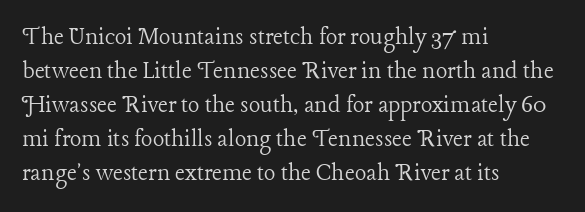
Q: Is the text bold? A: No.
Q: Is the text italic (slanted)? A: No, it is upright.
Q: Is the text underlined? A: No.
Q: How is the paragraph aligned? A: Left-aligned.
Q: Is the spacing between letters normal or unusually wide? A: Normal.
Q: Is the spacing between lines tight, normal or loose? A: Normal.
